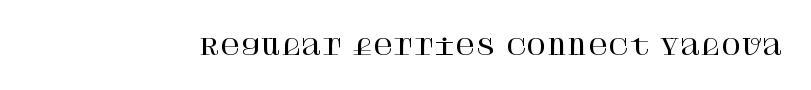
The image shows 22 px text type, upright; set normal letter spacing, not underlined.
